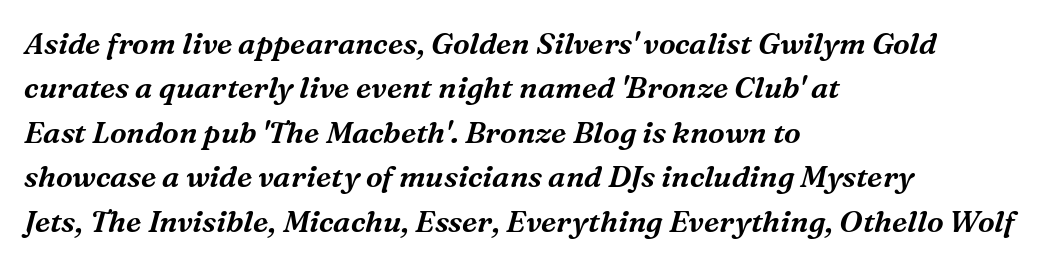
Q: Is the text italic (slanted)? A: Yes, it leans right by about 16 degrees.
Q: Is the typeface a serif or a sans-serif typeface? A: Serif.
Q: Is the text underlined? A: No.
Q: How is the paragraph aligned? A: Left-aligned.
Q: Is the spacing between letters normal or unusually wide? A: Normal.
Q: Is the spacing between lines tight, normal or loose? A: Normal.
Q: Width (condensed, normal, or wide)? A: Normal.
Q: Stroke contrast? A: Medium.
Q: x-height? A: Medium.
Q: Monospaced? A: No.
